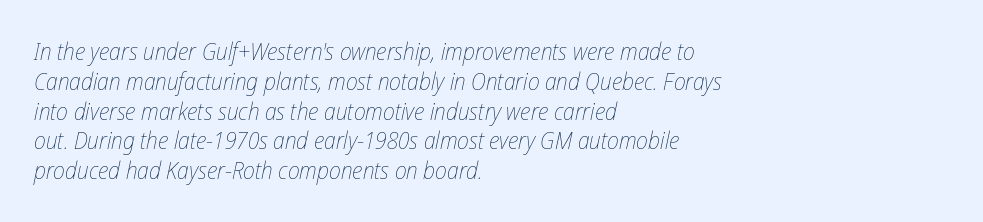
This rendering leaves character spacing at its baseline value. If you drew a ruler down the left edge, every line would touch it. Anything drawn beneath the words? Only blank space. This sample uses an oblique cut, with every glyph tilted off the vertical. The face looks like a standard text weight, possibly lighter.
